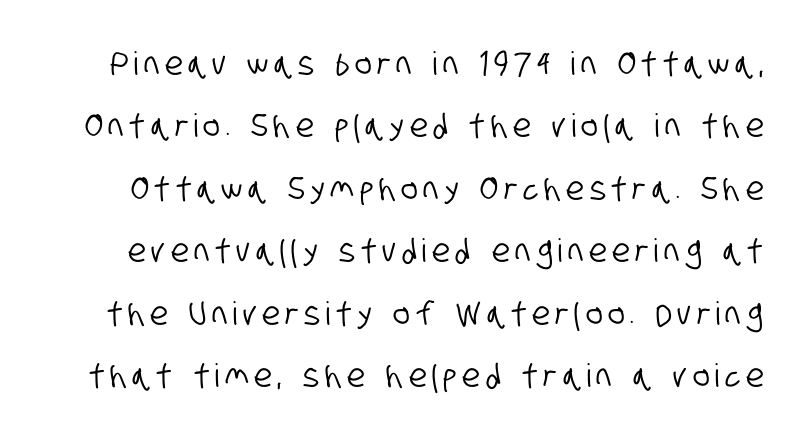
Q: Is the typeface a serif or a sans-serif typeface? A: Sans-serif.
Q: Is the text underlined? A: No.
Q: Is the spacing between lines tight, normal or loose? A: Loose.
Q: Width (condensed, normal, or wide)? A: Condensed.
Q: Stroke contrast? A: Low.
Q: x-height? A: Large.
Q: Monospaced? A: No.
